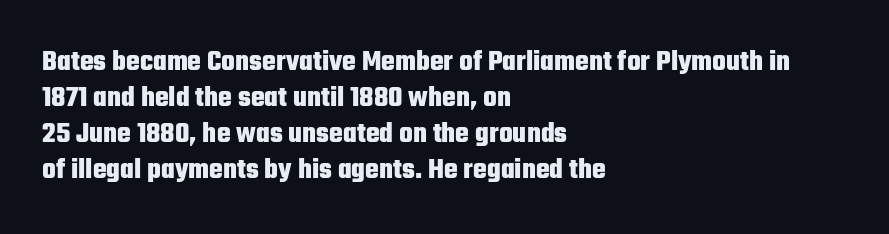
The image shows 29 px heavy, condensed sans-serif type, upright; set left-aligned, line spacing 1.24x, normal letter spacing, not underlined; low stroke contrast and a medium x-height.
